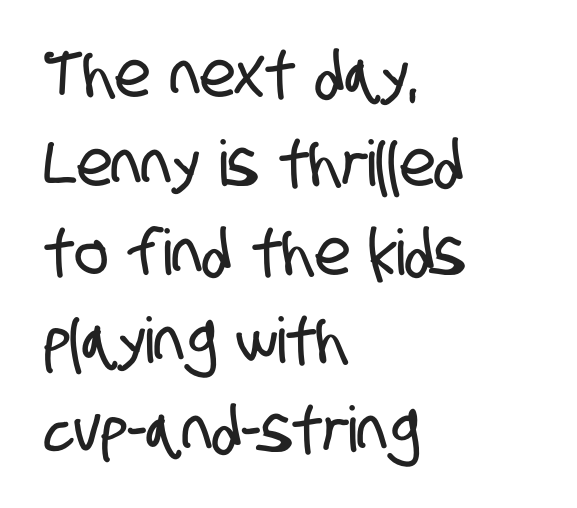
{"serif": "no", "width": "condensed", "stroke_contrast": "low", "x_height": "large", "monospaced": "no", "underline": "no", "align": "left", "line_spacing": "normal", "line_spacing_ratio": 1.41, "letter_spacing": "normal", "letter_spacing_em": 0.0, "glyph_px": 63}
